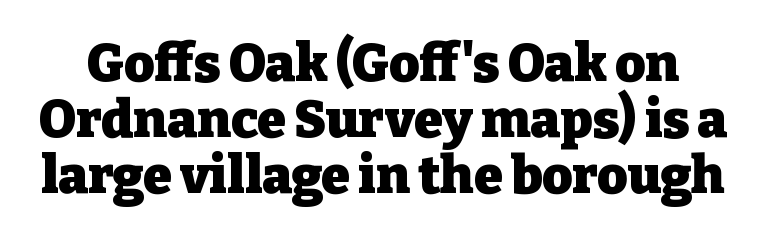
Q: Is the text bold? A: Yes.
Q: Is the text italic (slanted)? A: No, it is upright.
Q: Is the typeface a serif or a sans-serif typeface? A: Serif.
Q: Is the text underlined? A: No.
Q: Is the spacing between letters normal or unusually wide? A: Normal.
Q: Is the spacing between lines tight, normal or loose? A: Tight.
Q: Width (condensed, normal, or wide)? A: Normal.
Q: Stroke contrast? A: Low.
Q: x-height? A: Medium.
Q: Monospaced? A: No.
